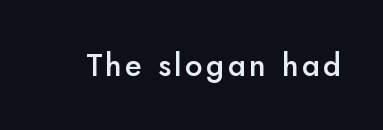
Q: Is the text bold? A: Semi-bold.
Q: Is the text italic (slanted)? A: No, it is upright.
Q: Is the typeface a serif or a sans-serif typeface? A: Sans-serif.
Q: Is the text underlined? A: No.
Q: Width (condensed, normal, or wide)? A: Normal.
Q: Stroke contrast? A: Low.
Q: x-height? A: Small.
Q: Monospaced? A: No.
